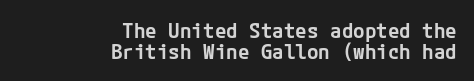
A roman cut, with each character standing at attention. The face used here is a semibold: visibly heavier than regular, lighter than bold. Does extra space separate the letters? No, they use regular spacing. The passage shown stacks its lines with hardly any gap.
